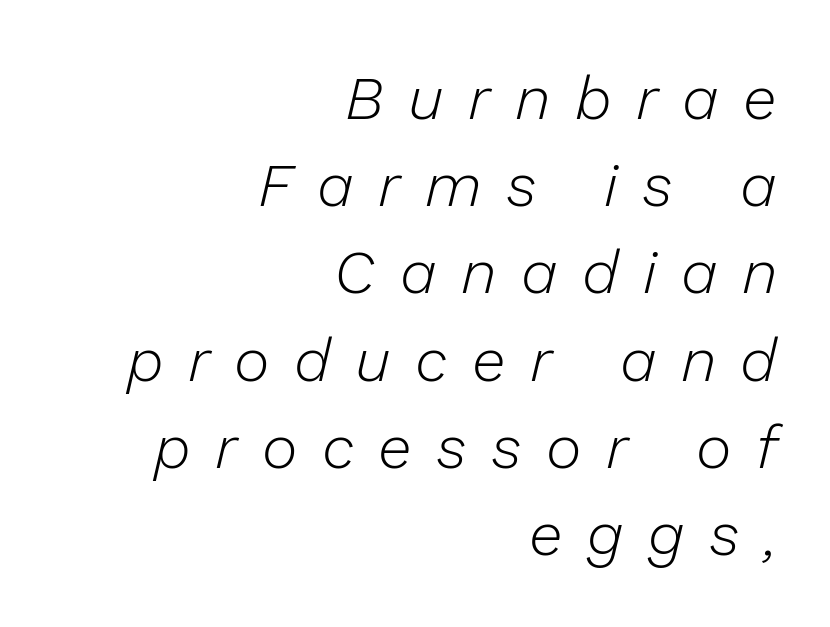
Q: Is the text bold? A: No.
Q: Is the text italic (slanted)? A: Yes, it leans right by about 13 degrees.
Q: Is the text underlined? A: No.
Q: How is the paragraph aligned? A: Right-aligned.
Q: Is the spacing between letters normal or unusually wide? A: Unusually wide.
Q: Is the spacing between lines tight, normal or loose? A: Normal.
Q: Width (condensed, normal, or wide)? A: Normal.
Q: Stroke contrast? A: Low.
Q: x-height? A: Medium.
Q: Monospaced? A: No.
